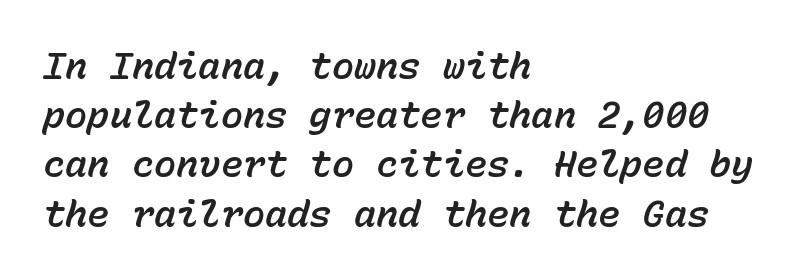
The image shows 37 px text type, italic (leaning right), monospaced; set left-aligned, normal line spacing (1.33x), normal letter spacing, not underlined; low stroke contrast and a medium x-height.
